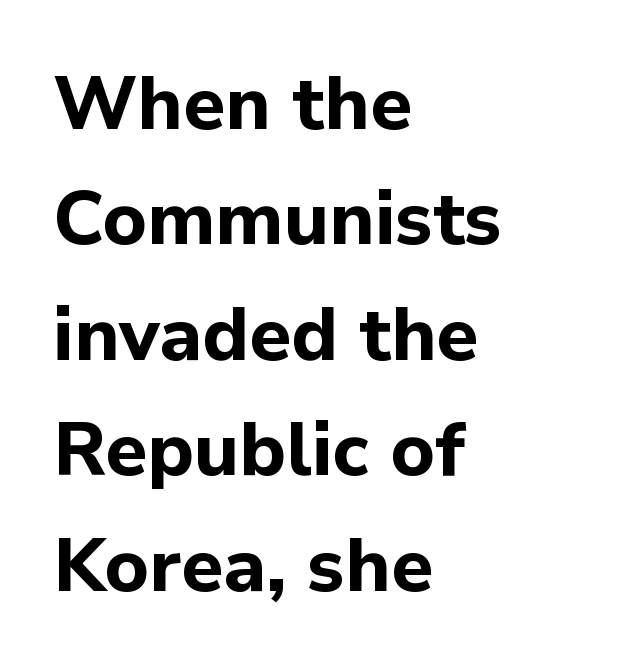
The image shows 75 px bold sans-serif type, upright; set left-aligned, normal line spacing (1.54x), normal letter spacing, not underlined; low stroke contrast and a medium x-height.
